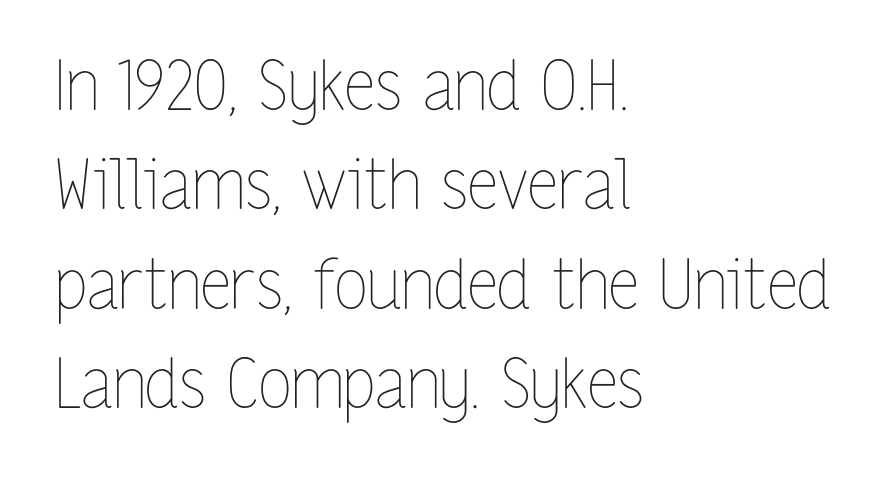
{"italic": "no", "bold": "no", "weight": "thin", "width": "condensed", "stroke_contrast": "low", "x_height": "medium", "monospaced": "no", "underline": "no", "align": "left", "line_spacing": "normal", "line_spacing_ratio": 1.46, "letter_spacing": "normal", "letter_spacing_em": 0.0, "glyph_px": 68}
